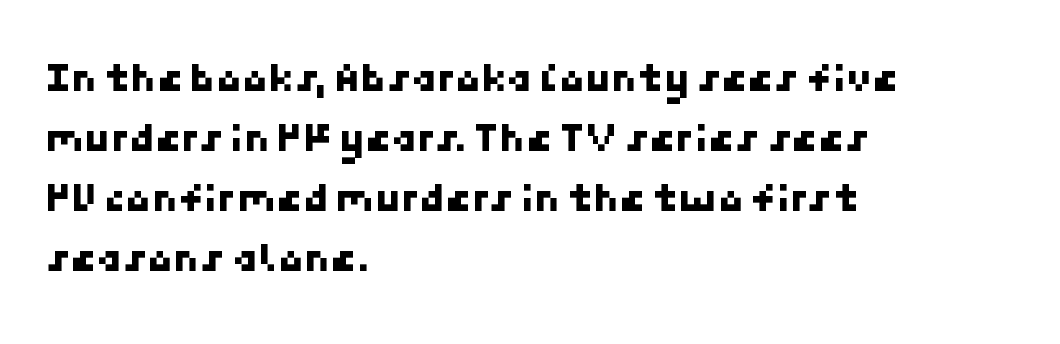
{"serif": "no", "width": "normal", "stroke_contrast": "low", "x_height": "medium", "underline": "no", "align": "left", "line_spacing": "normal", "line_spacing_ratio": 1.43, "letter_spacing": "normal", "letter_spacing_em": 0.0, "glyph_px": 42}
